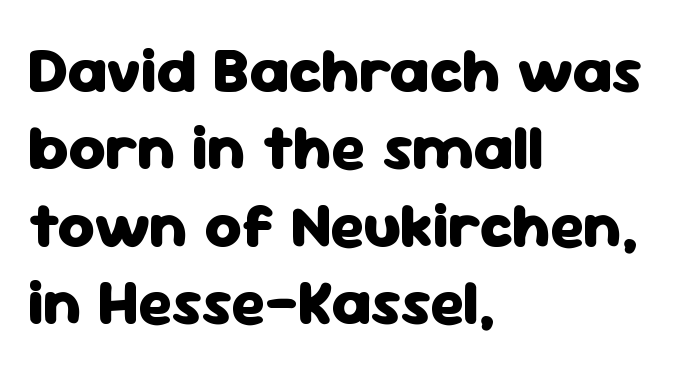
The image shows 64 px heavy sans-serif type, upright; set left-aligned, line spacing 1.21x, normal letter spacing, not underlined; low stroke contrast and a medium x-height.
